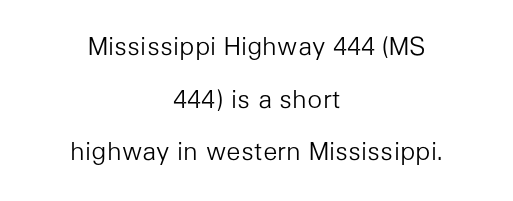
The image shows 25 px text type, upright; set centered, loose line spacing (2.11x), normal letter spacing, not underlined.
